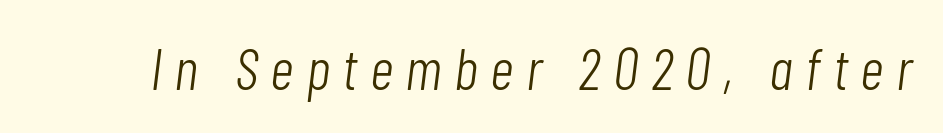
The image shows 59 px light, condensed type, italic (leaning right); set unusually wide letter spacing (+0.21 em), not underlined; low stroke contrast and a medium x-height.
